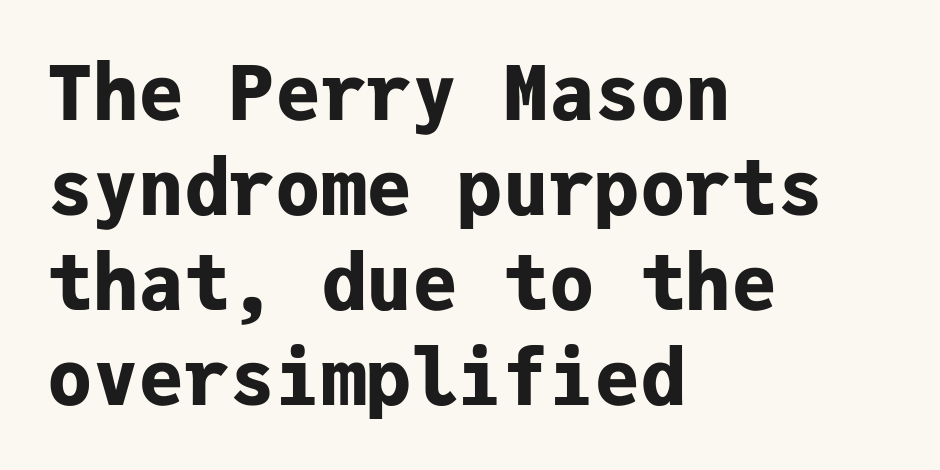
Do the characters align in a grid? Yes, the font is monospaced. Designer's note — italics off, roman on. The typesetter chose a ragged-right arrangement here. Honestly, the letter spacing is just normal — you wouldn't notice it. The foot of each line stays bare and open.
